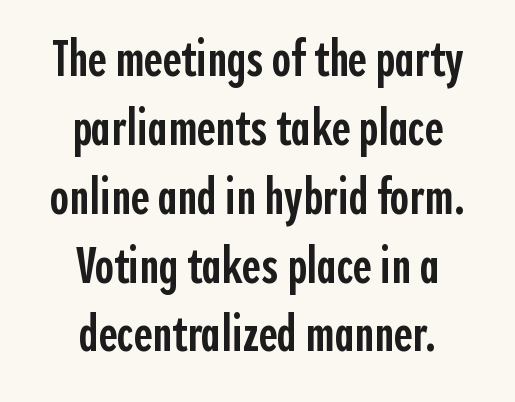
Each glyph is drawn with semibold strokes, heavier than normal yet not fully bold. Descender tails drop into unmarked territory. Quick note: interline space is typical. This sample uses a sans-serif face. Looks like regular typesetting: each glyph gets only the width it needs.
